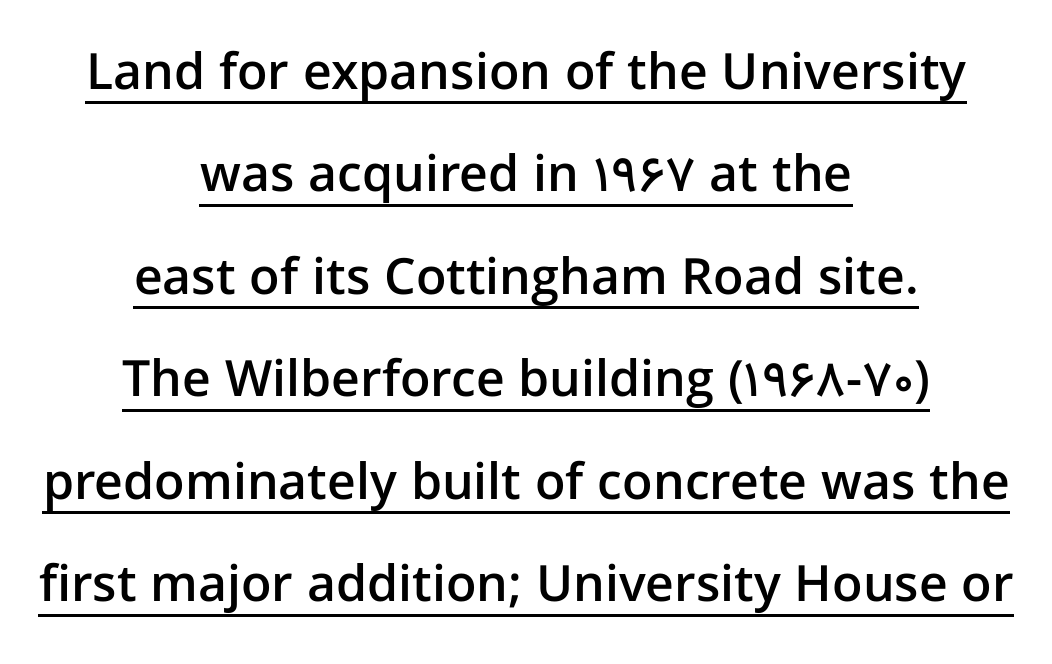
Q: Is the text bold? A: Semi-bold.
Q: Is the text italic (slanted)? A: No, it is upright.
Q: Is the typeface a serif or a sans-serif typeface? A: Sans-serif.
Q: Is the text underlined? A: Yes.
Q: How is the paragraph aligned? A: Centered.
Q: Is the spacing between letters normal or unusually wide? A: Normal.
Q: Is the spacing between lines tight, normal or loose? A: Loose.
Q: Width (condensed, normal, or wide)? A: Normal.
Q: Stroke contrast? A: Low.
Q: x-height? A: Medium.
Q: Monospaced? A: No.
